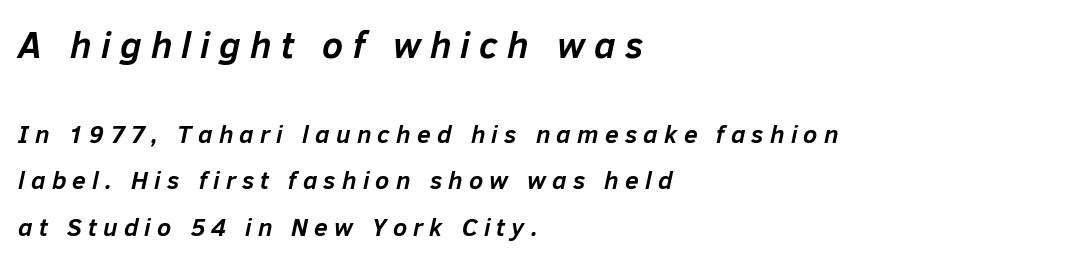
{"italic": "yes", "lean": "right", "slant_degrees": 12, "bold": "yes", "weight": "semibold", "width": "normal", "stroke_contrast": "low", "x_height": "medium", "monospaced": "no", "underline": "no", "align": "left", "line_spacing_ratio": 1.85, "letter_spacing": "wide", "letter_spacing_em": 0.25, "larger_block": "first", "size_ratio": 1.48, "glyph_px": 37}
